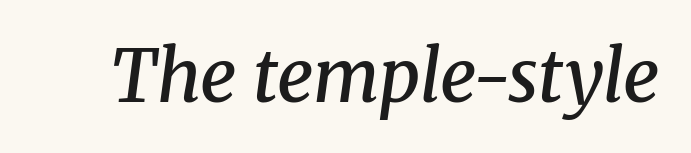
The typography opts for an oblique posture over an upright one. Compared with typical body copy, the letter spacing here is the same. Does the type have serifs? Yes, each stem ends in a small foot. These lines are rendered in a variable-pitch font. Words float on clear page, feet unadorned.
